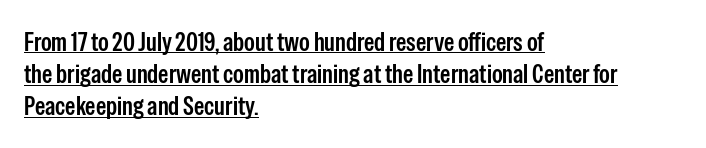
This rendering leaves character spacing at its baseline value. These lines stack with their left ends in a neat column. In terms of posture, this sample is upright. Check the space under the baseline: a stroke is drawn there. Weight check: semibold — heavier than regular, not quite bold.
